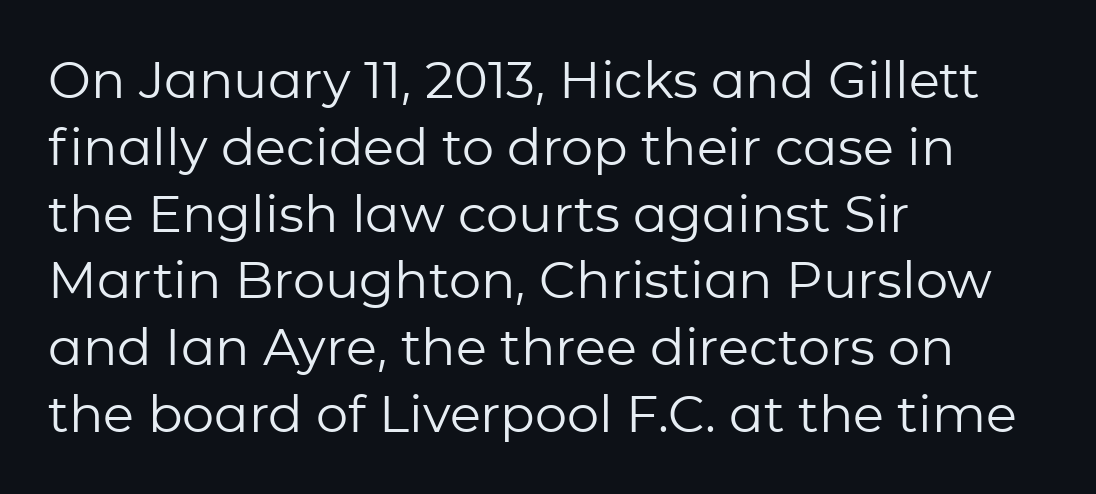
Q: Is the text bold? A: No.
Q: Is the text italic (slanted)? A: No, it is upright.
Q: Is the typeface a serif or a sans-serif typeface? A: Sans-serif.
Q: Is the text underlined? A: No.
Q: How is the paragraph aligned? A: Left-aligned.
Q: Is the spacing between letters normal or unusually wide? A: Normal.
Q: Is the spacing between lines tight, normal or loose? A: Normal.
Q: Width (condensed, normal, or wide)? A: Normal.
Q: Stroke contrast? A: Low.
Q: x-height? A: Medium.
Q: Monospaced? A: No.
